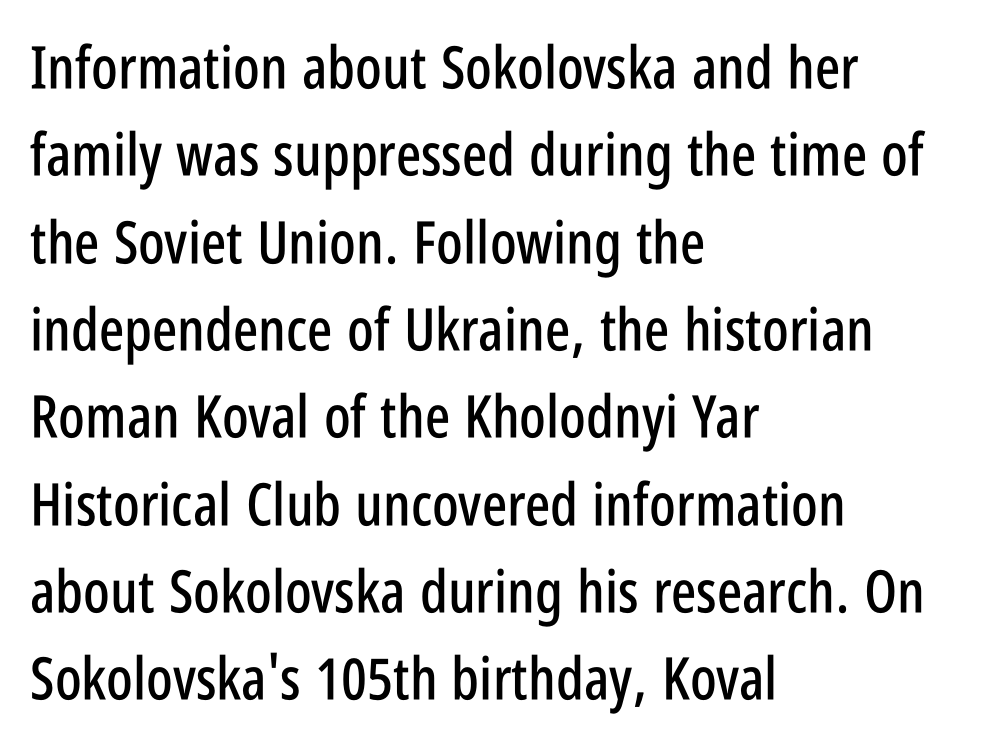
Q: Is the text italic (slanted)? A: No, it is upright.
Q: Is the typeface a serif or a sans-serif typeface? A: Sans-serif.
Q: Is the text underlined? A: No.
Q: How is the paragraph aligned? A: Left-aligned.
Q: Is the spacing between letters normal or unusually wide? A: Normal.
Q: Is the spacing between lines tight, normal or loose? A: Normal.
Q: Width (condensed, normal, or wide)? A: Condensed.
Q: Stroke contrast? A: Low.
Q: x-height? A: Large.
Q: Monospaced? A: No.
